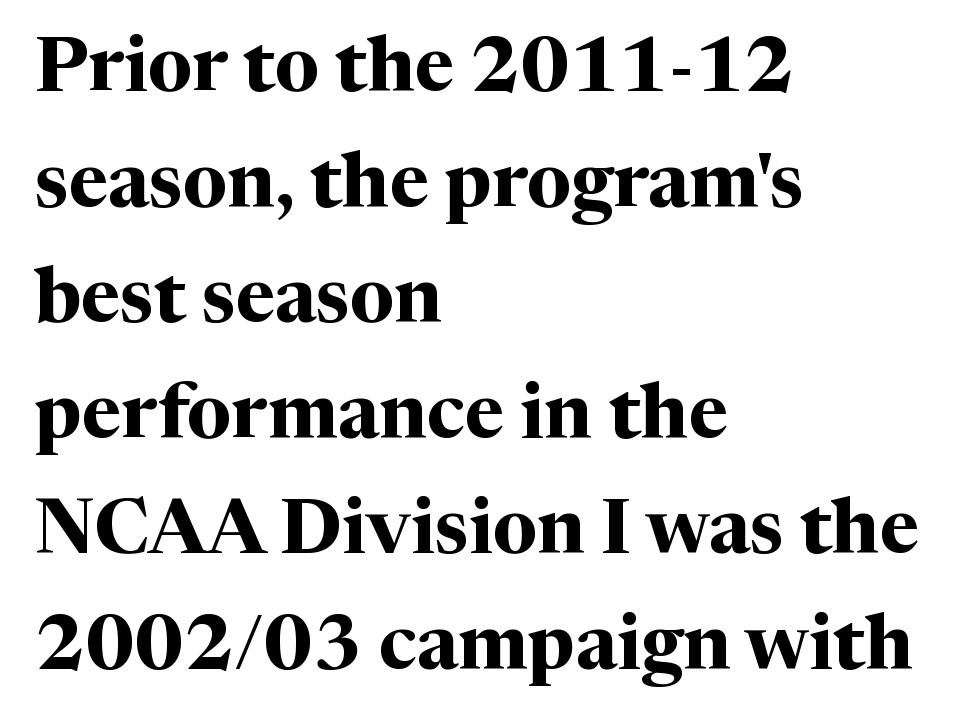
The image shows 76 px bold serif type, upright; set left-aligned, normal line spacing (1.52x), normal letter spacing, not underlined; medium stroke contrast and a medium x-height.
